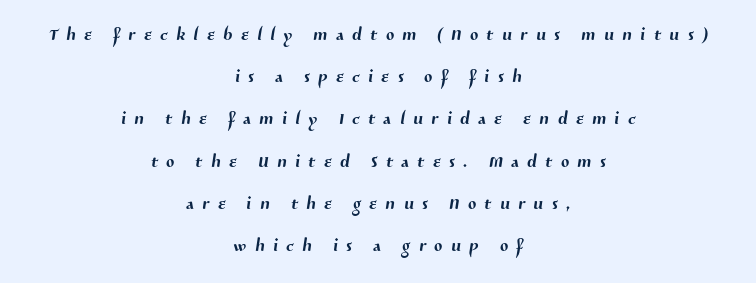
The image shows 24 px text type; set centered, line spacing 1.76x, unusually wide letter spacing (+0.36 em), not underlined.
